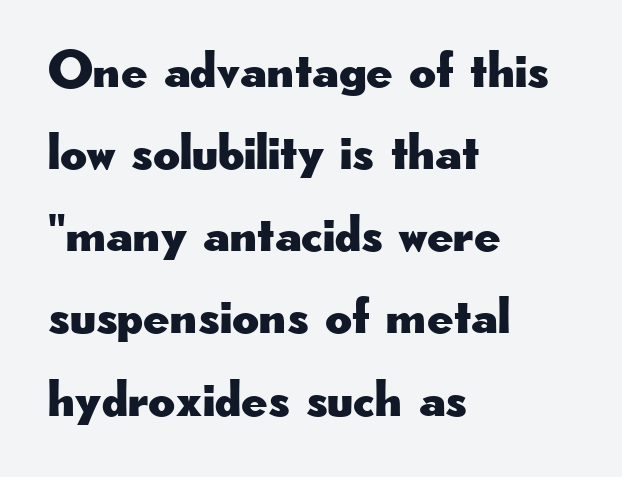
Q: Is the text italic (slanted)? A: No, it is upright.
Q: Is the typeface a serif or a sans-serif typeface? A: Sans-serif.
Q: Is the text underlined? A: No.
Q: How is the paragraph aligned? A: Left-aligned.
Q: Is the spacing between letters normal or unusually wide? A: Normal.
Q: Is the spacing between lines tight, normal or loose? A: Normal.
Q: Width (condensed, normal, or wide)? A: Wide.
Q: Stroke contrast? A: Low.
Q: x-height? A: Small.
Q: Monospaced? A: No.
